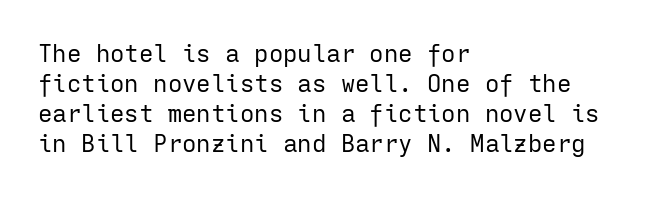
The image shows 24 px text type, upright; set left-aligned, normal line spacing (1.25x), normal letter spacing, not underlined.
